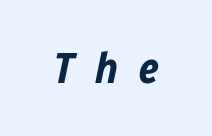
Q: Is the text bold? A: Yes.
Q: Is the text italic (slanted)? A: Yes, it leans right by about 12 degrees.
Q: Is the text underlined? A: No.
Q: Is the spacing between letters normal or unusually wide? A: Unusually wide.
Q: Width (condensed, normal, or wide)? A: Normal.
Q: Stroke contrast? A: Low.
Q: x-height? A: Medium.
Q: Monospaced? A: No.
